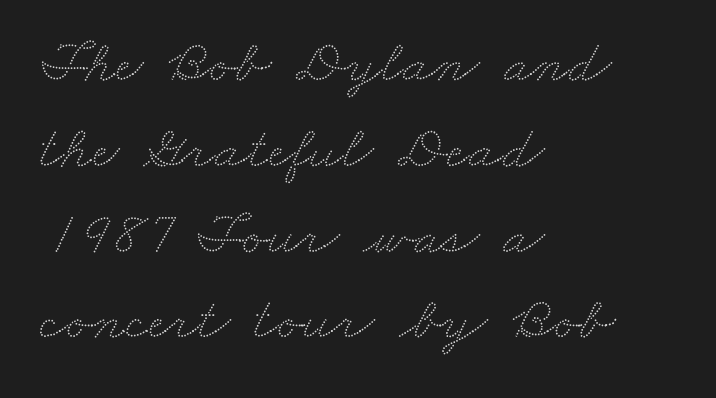
{"width": "wide", "stroke_contrast": "low", "x_height": "small", "monospaced": "no", "underline": "no", "align": "left", "line_spacing": "normal", "line_spacing_ratio": 1.43, "letter_spacing": "normal", "letter_spacing_em": 0.0, "glyph_px": 60}
